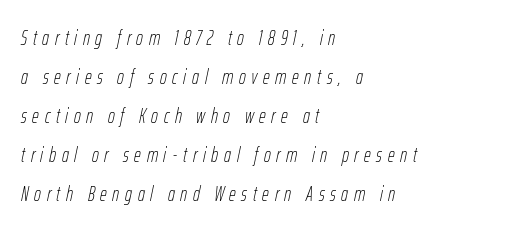
The image shows 21 px text type, italic (leaning right); set left-aligned, line spacing 1.86x, unusually wide letter spacing (+0.27 em), not underlined.
